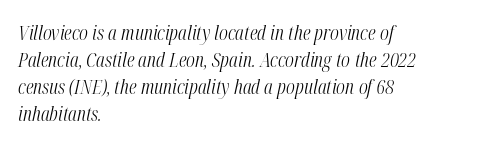
{"italic": "yes", "lean": "right", "slant_degrees": 12, "bold": "no", "underline": "no", "align": "left", "line_spacing": "normal", "line_spacing_ratio": 1.35, "letter_spacing": "normal", "letter_spacing_em": 0.0, "glyph_px": 20}
